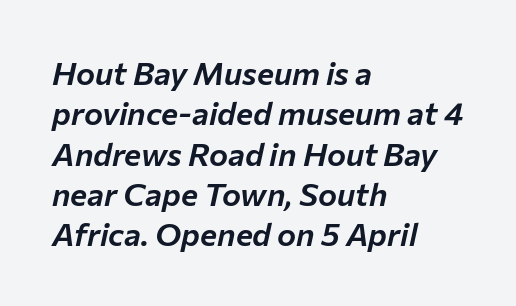
{"italic": "yes", "lean": "right", "slant_degrees": 12, "width": "normal", "stroke_contrast": "low", "x_height": "medium", "monospaced": "no", "underline": "no", "align": "left", "line_spacing": "normal", "line_spacing_ratio": 1.26, "letter_spacing": "normal", "letter_spacing_em": 0.0, "glyph_px": 32}
